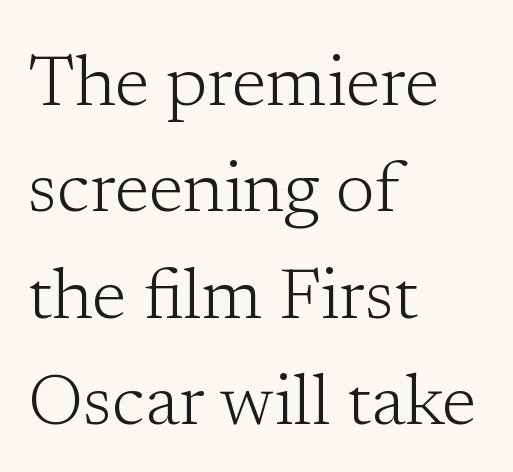
Q: Is the text bold? A: No.
Q: Is the text italic (slanted)? A: No, it is upright.
Q: Is the typeface a serif or a sans-serif typeface? A: Serif.
Q: Is the text underlined? A: No.
Q: How is the paragraph aligned? A: Left-aligned.
Q: Is the spacing between letters normal or unusually wide? A: Normal.
Q: Is the spacing between lines tight, normal or loose? A: Normal.
Q: Width (condensed, normal, or wide)? A: Normal.
Q: Stroke contrast? A: Low.
Q: x-height? A: Medium.
Q: Monospaced? A: No.
